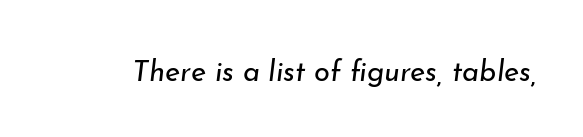
The image shows 29 px regular-weight type, italic (leaning right); set normal letter spacing, not underlined; low stroke contrast and a small x-height.
